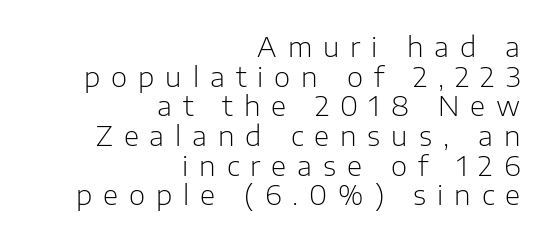
{"serif": "no", "italic": "no", "bold": "no", "weight": "light", "width": "normal", "stroke_contrast": "low", "x_height": "medium", "monospaced": "no", "underline": "no", "align": "right", "line_spacing": "tight", "line_spacing_ratio": 1.06, "letter_spacing": "wide", "letter_spacing_em": 0.39, "glyph_px": 28}
